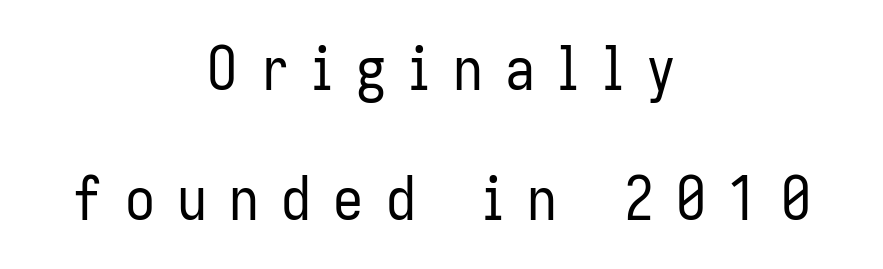
The designer went with a sans here, leaving each stem footless. This block would shrink considerably if given ordinary leading; it's expanded now. No word sits above an underline. Varying glyph widths throughout — classic text-font behaviour.
